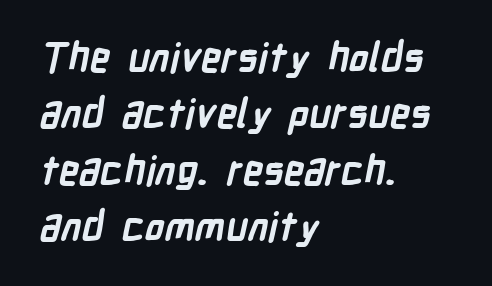
Q: Is the text bold? A: Yes.
Q: Is the typeface a serif or a sans-serif typeface? A: Sans-serif.
Q: Is the text underlined? A: No.
Q: How is the paragraph aligned? A: Left-aligned.
Q: Is the spacing between letters normal or unusually wide? A: Normal.
Q: Is the spacing between lines tight, normal or loose? A: Normal.
Q: Width (condensed, normal, or wide)? A: Condensed.
Q: Stroke contrast? A: Low.
Q: x-height? A: Medium.
Q: Monospaced? A: No.
